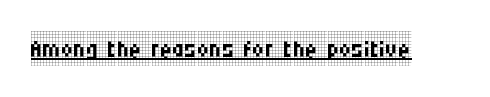
Q: Is the text bold? A: No.
Q: Is the text italic (slanted)? A: No, it is upright.
Q: Is the typeface a serif or a sans-serif typeface? A: Serif.
Q: Is the text underlined? A: Yes.
Q: Is the spacing between letters normal or unusually wide? A: Normal.
Q: Width (condensed, normal, or wide)? A: Condensed.
Q: Stroke contrast? A: Low.
Q: x-height? A: Large.
Q: Monospaced? A: No.
